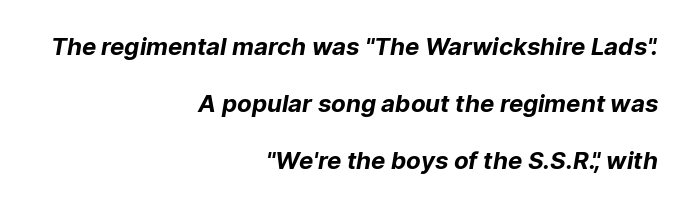
The image shows 24 px bold type; set right-aligned, loose line spacing (2.37x), normal letter spacing, not underlined.
